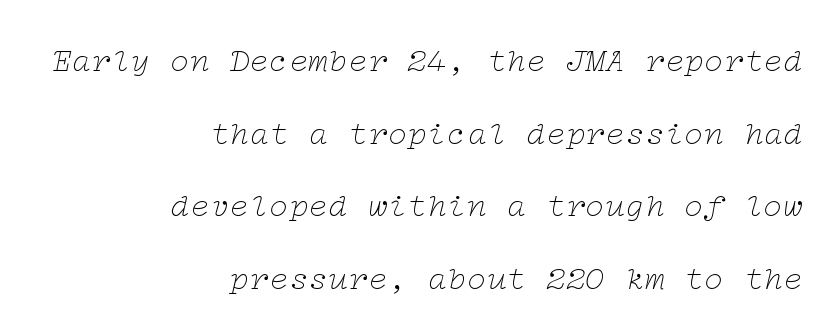
{"serif": "yes", "italic": "yes", "lean": "right", "slant_degrees": 12, "bold": "no", "weight": "thin", "width": "wide", "stroke_contrast": "low", "x_height": "medium", "underline": "no", "align": "right", "line_spacing": "loose", "line_spacing_ratio": 2.2, "letter_spacing": "normal", "letter_spacing_em": 0.0, "glyph_px": 33}
